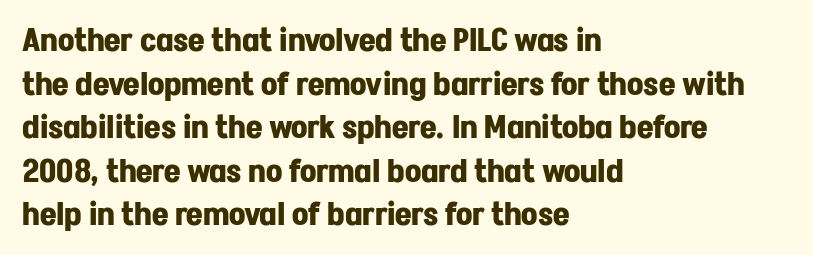
The image shows 32 px bold sans-serif type, upright; set left-aligned, normal line spacing (1.36x), normal letter spacing, not underlined; low stroke contrast and a medium x-height.
